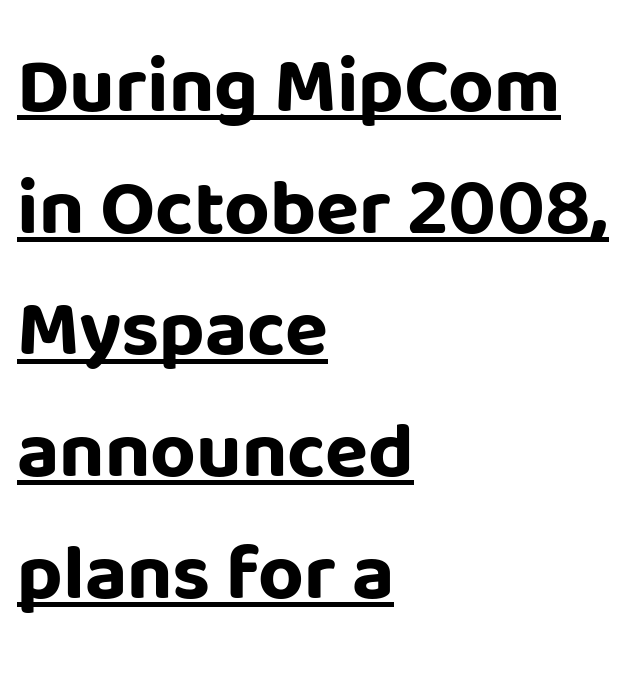
{"serif": "no", "italic": "no", "bold": "yes", "weight": "bold", "width": "normal", "stroke_contrast": "low", "x_height": "large", "monospaced": "no", "underline": "yes", "align": "left", "line_spacing": "normal", "line_spacing_ratio": 1.54, "letter_spacing": "normal", "letter_spacing_em": 0.0, "glyph_px": 79}
